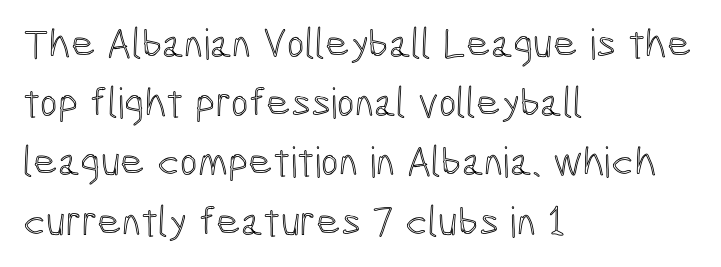
{"italic": "no", "width": "condensed", "x_height": "medium", "monospaced": "no", "underline": "no", "align": "left", "line_spacing": "normal", "line_spacing_ratio": 1.41, "letter_spacing": "normal", "letter_spacing_em": 0.0, "glyph_px": 42}
